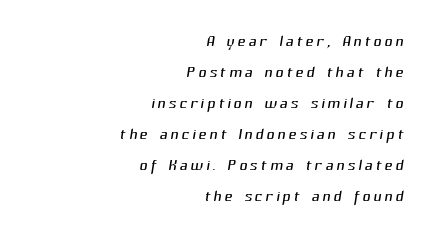
Caption: multi-line text, flush right, ragged left. These glyphs show unthickened strokes, regular width or finer. The foot of each line stays bare and open. Summary of vertical rhythm: regular, with standard interline spacing.
